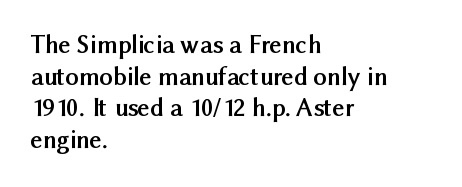
{"italic": "no", "bold": "yes", "underline": "no", "align": "left", "line_spacing_ratio": 1.22, "letter_spacing": "normal", "letter_spacing_em": 0.0, "glyph_px": 26}
